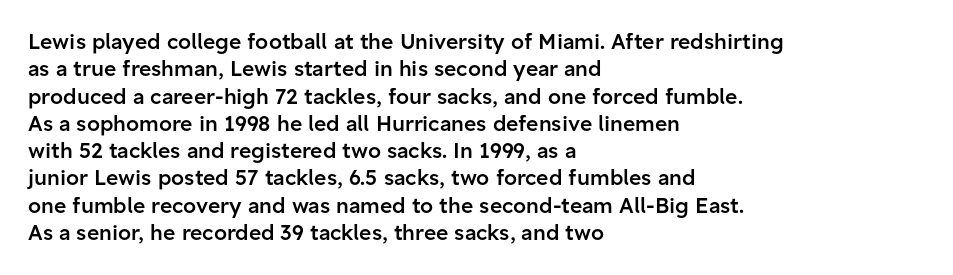
Line beginnings align vertically; line endings do not. Weight: semibold (demi). Tracking here is standard; glyphs follow each other at the usual distance. If you drew a line through each stem, it would be perfectly vertical. Has an underline been added? It has not.
